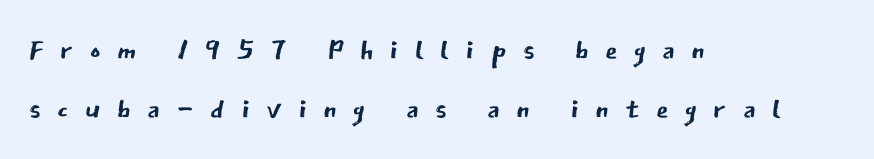
The image shows 40 px regular-weight sans-serif type, upright; set left-aligned, normal line spacing (1.48x), unusually wide letter spacing (+0.41 em), not underlined; low stroke contrast and a medium x-height.
